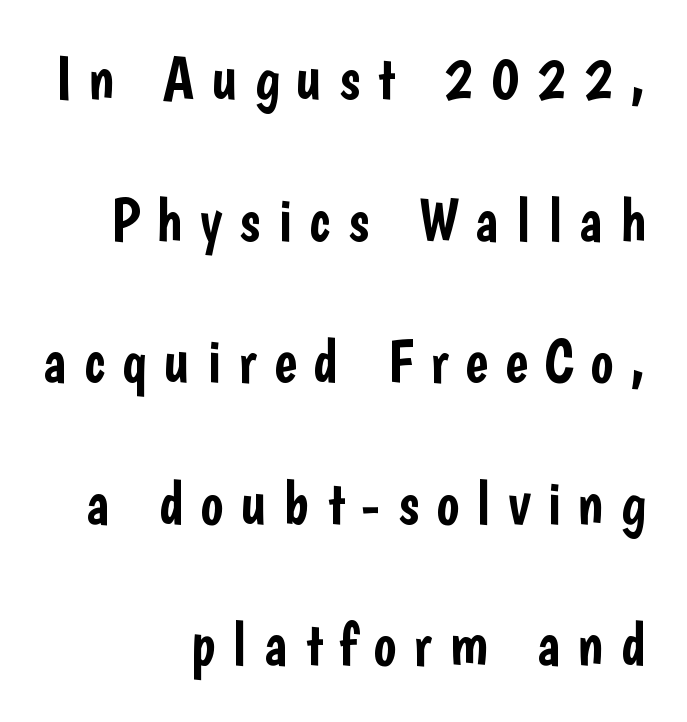
{"serif": "no", "italic": "no", "width": "condensed", "stroke_contrast": "low", "x_height": "medium", "monospaced": "no", "underline": "no", "align": "right", "line_spacing": "loose", "line_spacing_ratio": 2.32, "letter_spacing": "wide", "letter_spacing_em": 0.28, "glyph_px": 61}
